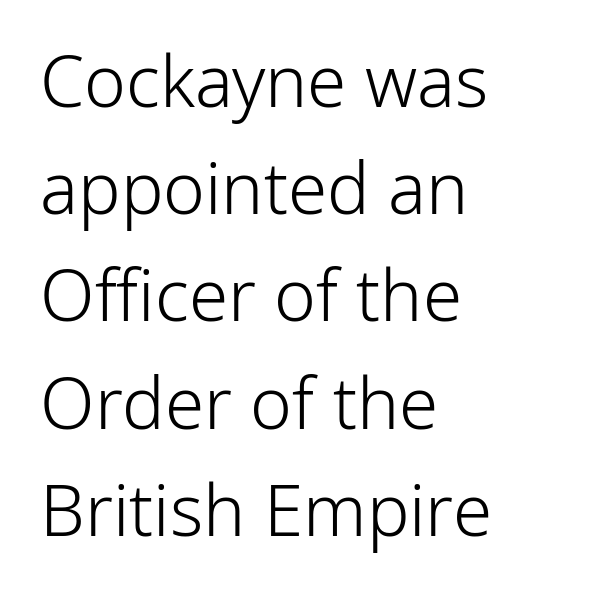
{"serif": "no", "italic": "no", "bold": "no", "weight": "light", "width": "normal", "stroke_contrast": "low", "x_height": "medium", "monospaced": "no", "underline": "no", "align": "left", "line_spacing": "normal", "line_spacing_ratio": 1.51, "letter_spacing": "normal", "letter_spacing_em": 0.0, "glyph_px": 71}
